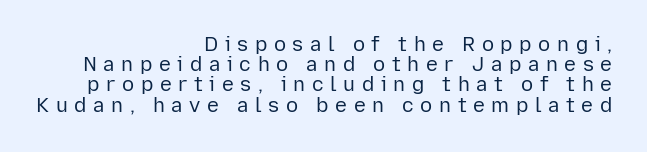
Q: Is the text bold? A: No.
Q: Is the text italic (slanted)? A: No, it is upright.
Q: Is the text underlined? A: No.
Q: How is the paragraph aligned? A: Right-aligned.
Q: Is the spacing between letters normal or unusually wide? A: Unusually wide.
Q: Is the spacing between lines tight, normal or loose? A: Tight.
